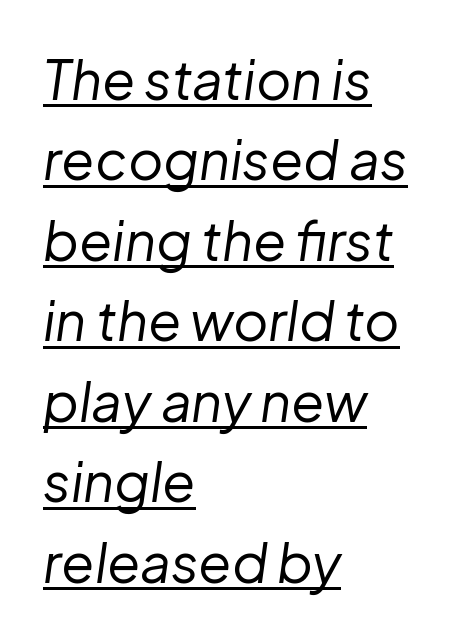
The image shows 54 px regular-weight type, italic (leaning right); set left-aligned, normal line spacing (1.49x), normal letter spacing, underlined; low stroke contrast and a medium x-height.
